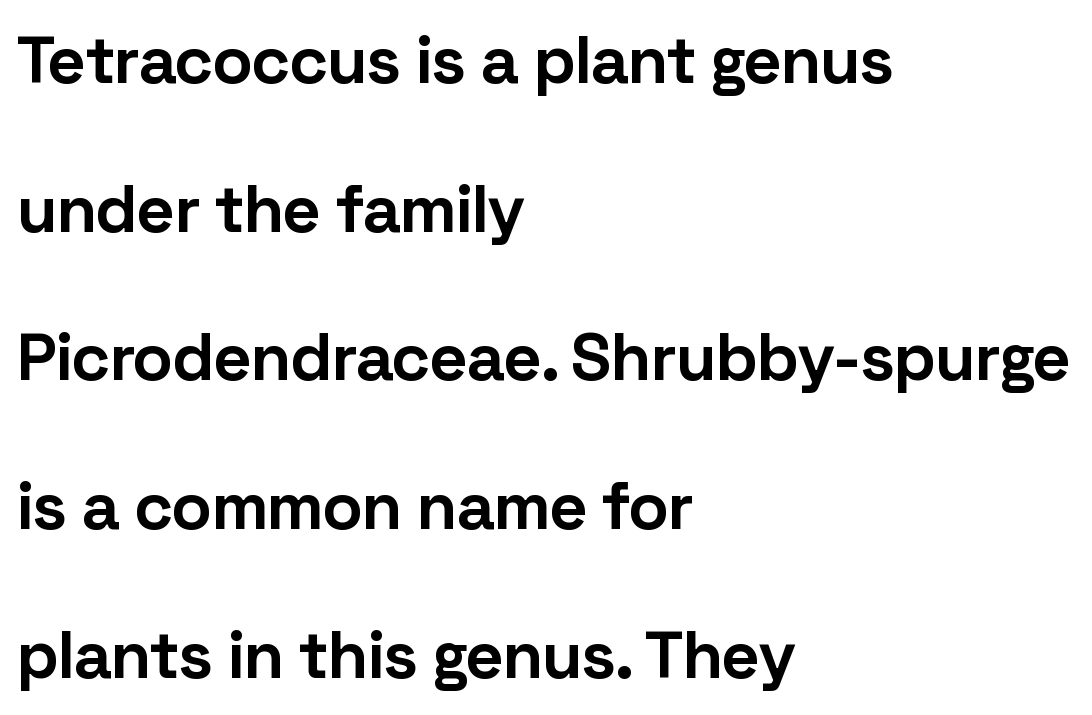
How would I describe the line gaps? Wide and relaxed. The characters display no serif detailing; their extremities are plain. Descenders hang freely into open space. Honestly, the letter spacing is just normal — you wouldn't notice it. These words are printed bold, with thick strokes throughout. Every character sits straight up, as roman type does.
